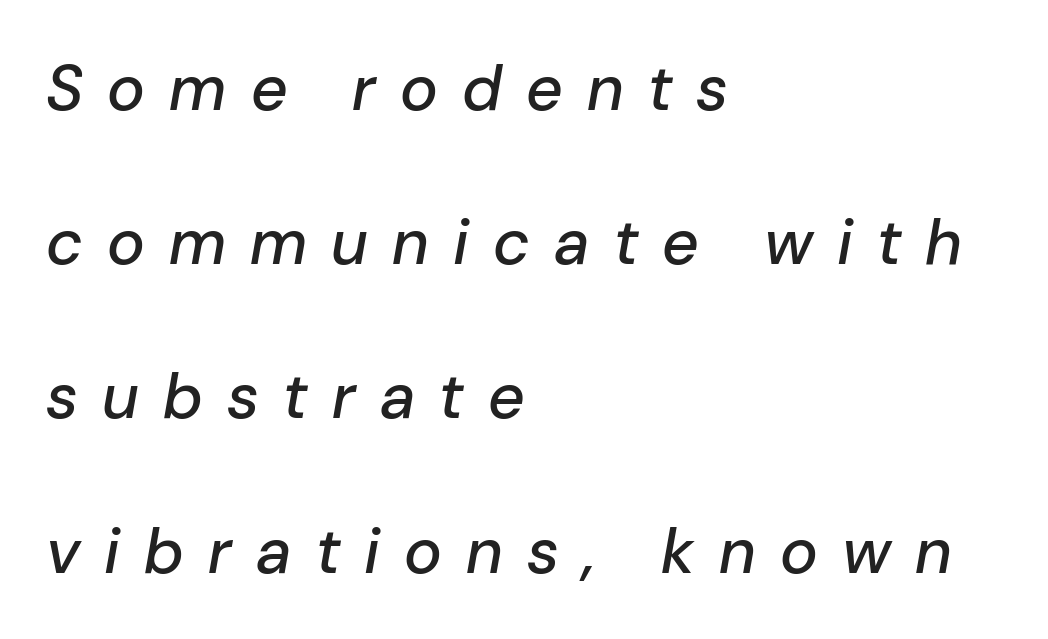
The image shows 64 px text type, italic (leaning right); set left-aligned, loose line spacing (2.41x), unusually wide letter spacing (+0.38 em), not underlined; low stroke contrast and a medium x-height.
